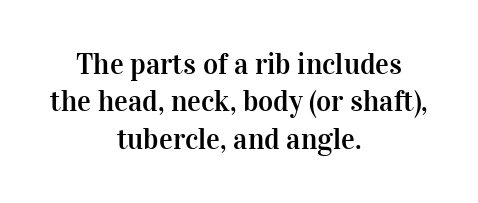
{"serif": "yes", "italic": "no", "width": "normal", "stroke_contrast": "high", "x_height": "medium", "monospaced": "no", "underline": "no", "align": "center", "line_spacing": "normal", "line_spacing_ratio": 1.29, "letter_spacing": "normal", "letter_spacing_em": 0.0, "glyph_px": 29}
